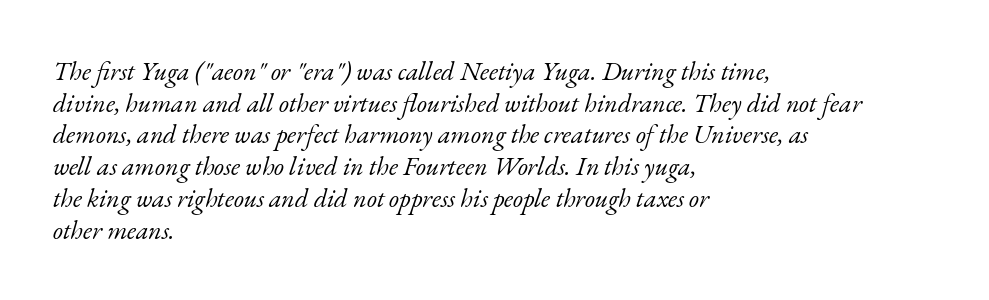
The image shows 26 px text type, italic (leaning right); set left-aligned, line spacing 1.22x, normal letter spacing, not underlined.
